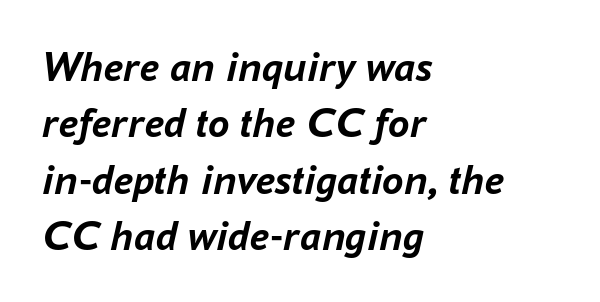
Q: Is the text bold? A: Yes.
Q: Is the text italic (slanted)? A: Yes, it leans right by about 16 degrees.
Q: Is the text underlined? A: No.
Q: How is the paragraph aligned? A: Left-aligned.
Q: Is the spacing between letters normal or unusually wide? A: Normal.
Q: Is the spacing between lines tight, normal or loose? A: Normal.
Q: Width (condensed, normal, or wide)? A: Normal.
Q: Stroke contrast? A: Low.
Q: x-height? A: Medium.
Q: Monospaced? A: No.
